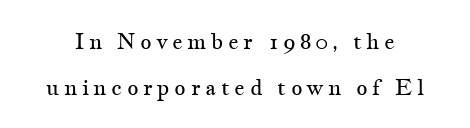
The leading is generous, giving the passage an open texture. Honestly, the letter spacing is so wide it's the main thing you notice. Unmarked baselines from the first word to the last. The strokes are not fattened; the text isn't bold. These lines were composed using upright roman letters.
